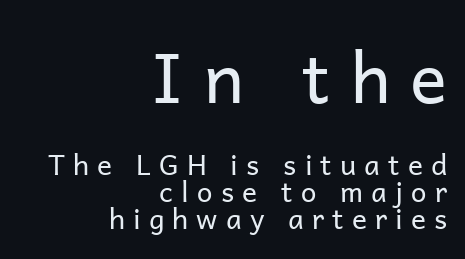
Q: Is the text bold? A: No.
Q: Is the text italic (slanted)? A: No, it is upright.
Q: Is the typeface a serif or a sans-serif typeface? A: Sans-serif.
Q: Is the text underlined? A: No.
Q: How is the paragraph aligned? A: Right-aligned.
Q: Is the spacing between letters normal or unusually wide? A: Unusually wide.
Q: Is the spacing between lines tight, normal or loose? A: Tight.
Q: Which block of text is set in a larger size, the first (top) or the second (bottom)? A: The first (top) one.
Q: Width (condensed, normal, or wide)? A: Normal.
Q: Stroke contrast? A: Low.
Q: x-height? A: Medium.
Q: Monospaced? A: No.
